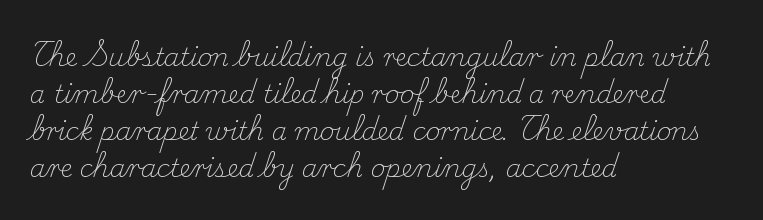
Q: Is the text bold? A: No.
Q: Is the text italic (slanted)? A: Yes.
Q: Is the text underlined? A: No.
Q: How is the paragraph aligned? A: Left-aligned.
Q: Is the spacing between letters normal or unusually wide? A: Normal.
Q: Is the spacing between lines tight, normal or loose? A: Normal.
